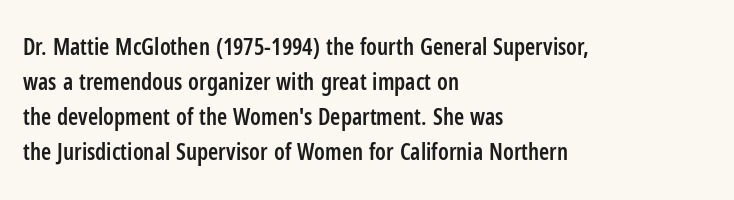
{"italic": "no", "bold": "semi", "underline": "no", "align": "left", "line_spacing": "normal", "line_spacing_ratio": 1.52, "letter_spacing": "normal", "letter_spacing_em": 0.0, "glyph_px": 23}
